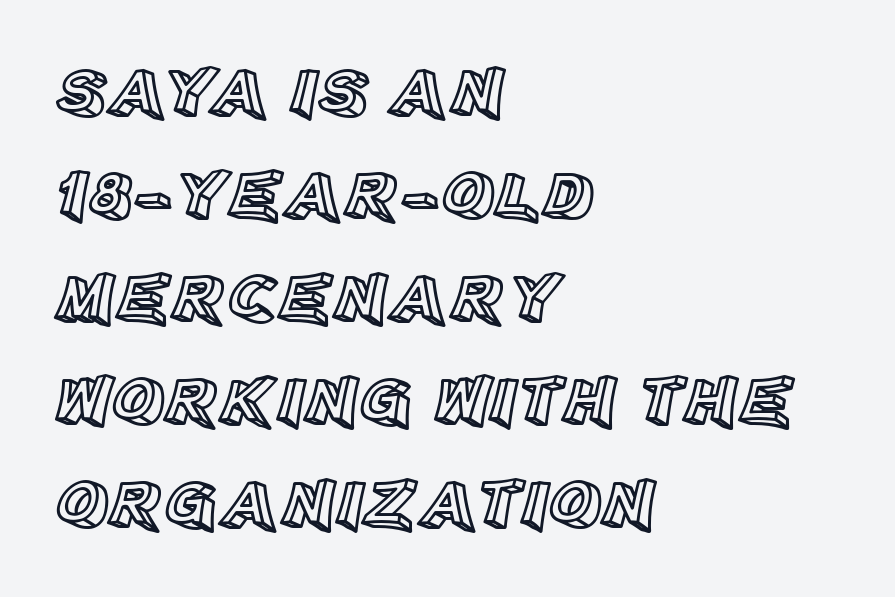
{"width": "normal", "x_height": "large", "monospaced": "no", "underline": "no", "align": "left", "line_spacing": "normal", "line_spacing_ratio": 1.43, "letter_spacing": "normal", "letter_spacing_em": 0.0, "glyph_px": 72}
